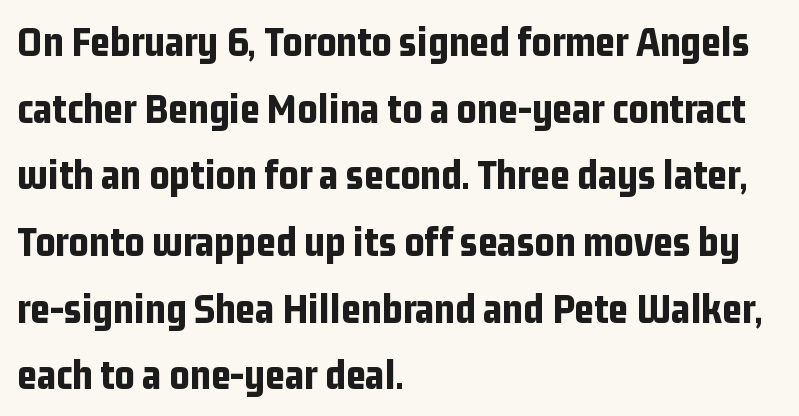
Letterform terminals end flat and unadorned throughout the passage. Leftover space on each line is placed entirely after the last word. When letters stand straight like this, we call the style roman or upright. The passage shown is emphatically bold.
